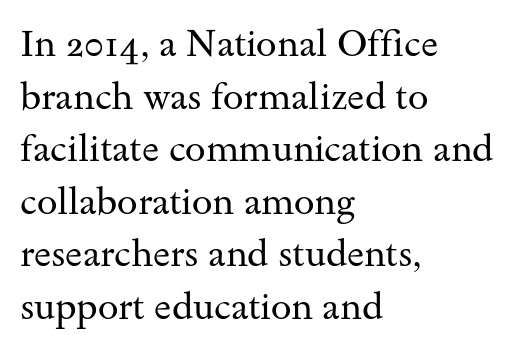
Q: Is the text bold? A: No.
Q: Is the text italic (slanted)? A: No, it is upright.
Q: Is the typeface a serif or a sans-serif typeface? A: Serif.
Q: Is the text underlined? A: No.
Q: How is the paragraph aligned? A: Left-aligned.
Q: Is the spacing between letters normal or unusually wide? A: Normal.
Q: Is the spacing between lines tight, normal or loose? A: Normal.
Q: Width (condensed, normal, or wide)? A: Wide.
Q: Stroke contrast? A: Medium.
Q: x-height? A: Small.
Q: Monospaced? A: No.
